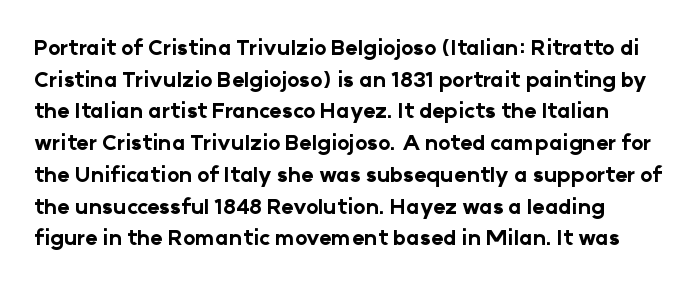
Q: Is the text bold? A: Yes.
Q: Is the text italic (slanted)? A: No, it is upright.
Q: Is the text underlined? A: No.
Q: Is the spacing between letters normal or unusually wide? A: Normal.
Q: Is the spacing between lines tight, normal or loose? A: Normal.
